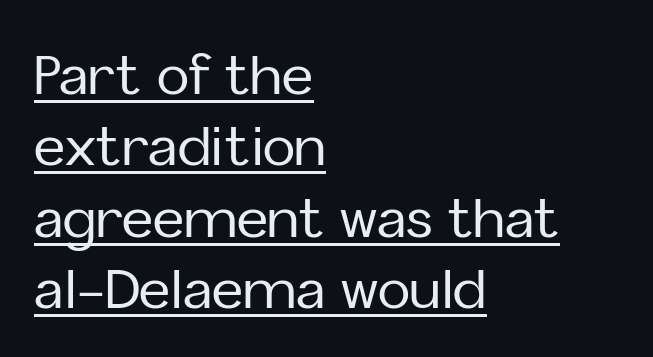
The image shows 54 px sans-serif type, upright; set left-aligned, normal line spacing (1.32x), normal letter spacing, underlined; low stroke contrast and a medium x-height.
